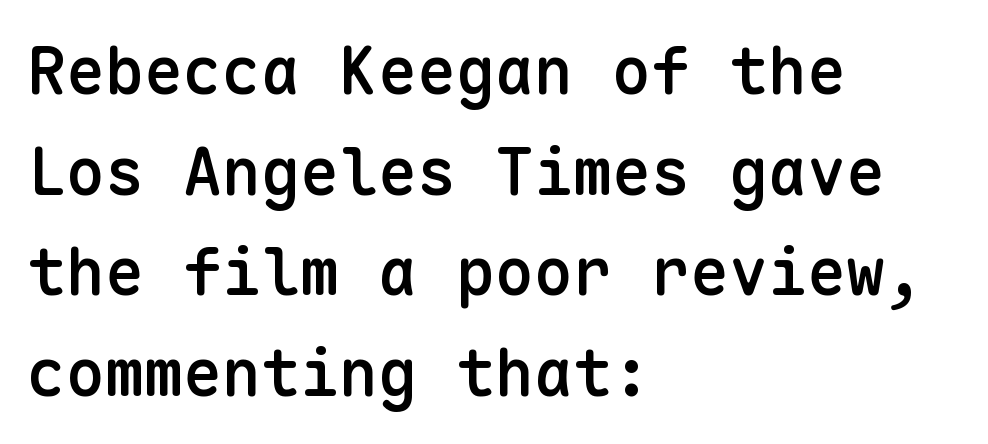
{"serif": "no", "italic": "no", "bold": "semi", "weight": "semibold", "width": "normal", "stroke_contrast": "low", "x_height": "medium", "monospaced": "yes", "underline": "no", "align": "left", "line_spacing": "normal", "line_spacing_ratio": 1.55, "letter_spacing": "normal", "letter_spacing_em": 0.0, "glyph_px": 65}
